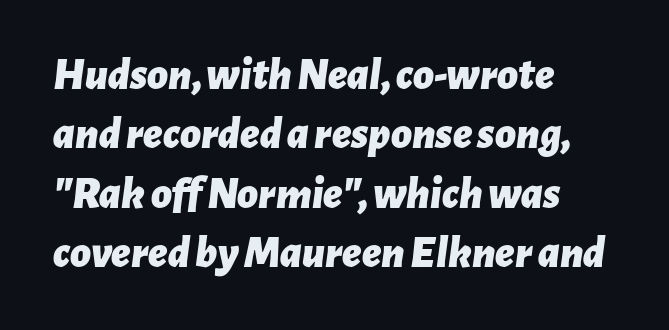
The image shows 45 px bold type, italic (leaning right); set left-aligned, normal line spacing (1.32x), normal letter spacing, not underlined; low stroke contrast and a medium x-height.
